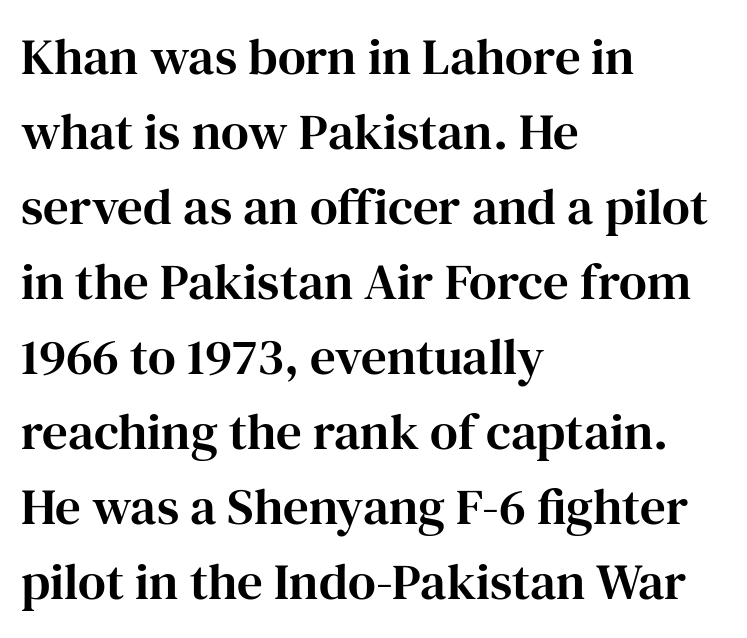
The image shows 51 px serif type, upright; set left-aligned, normal line spacing (1.47x), normal letter spacing, not underlined; high stroke contrast and a medium x-height.
